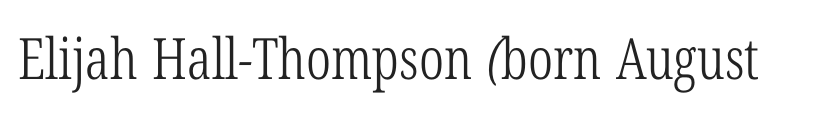
Q: Is the text bold? A: No.
Q: Is the typeface a serif or a sans-serif typeface? A: Serif.
Q: Is the text underlined? A: No.
Q: Is the spacing between letters normal or unusually wide? A: Normal.
Q: Width (condensed, normal, or wide)? A: Condensed.
Q: Stroke contrast? A: Low.
Q: x-height? A: Medium.
Q: Monospaced? A: No.
